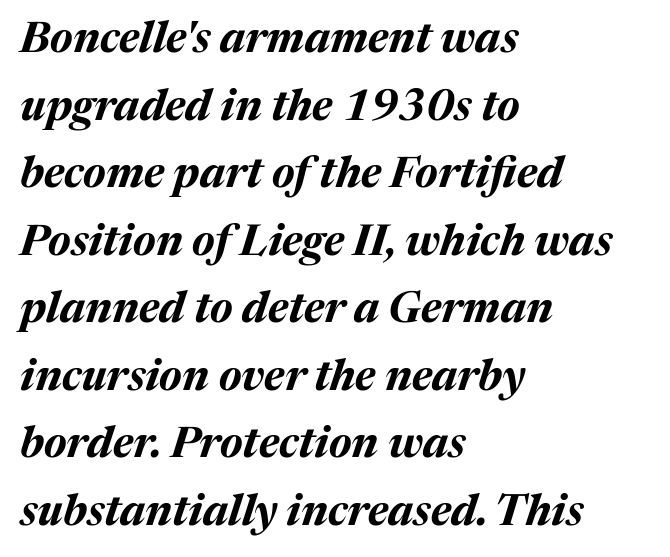
{"italic": "yes", "lean": "right", "slant_degrees": 17, "bold": "yes", "weight": "bold", "width": "normal", "stroke_contrast": "medium", "x_height": "medium", "monospaced": "no", "underline": "no", "align": "left", "line_spacing": "normal", "line_spacing_ratio": 1.57, "letter_spacing": "normal", "letter_spacing_em": 0.0, "glyph_px": 43}
